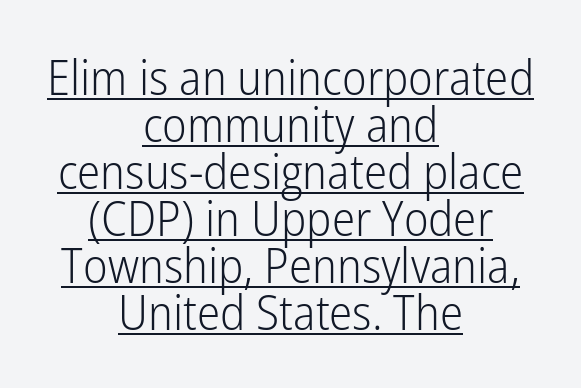
{"serif": "no", "italic": "no", "bold": "no", "weight": "light", "width": "condensed", "stroke_contrast": "low", "x_height": "medium", "monospaced": "no", "underline": "yes", "align": "center", "line_spacing": "tight", "line_spacing_ratio": 0.96, "letter_spacing": "normal", "letter_spacing_em": 0.0, "glyph_px": 49}
